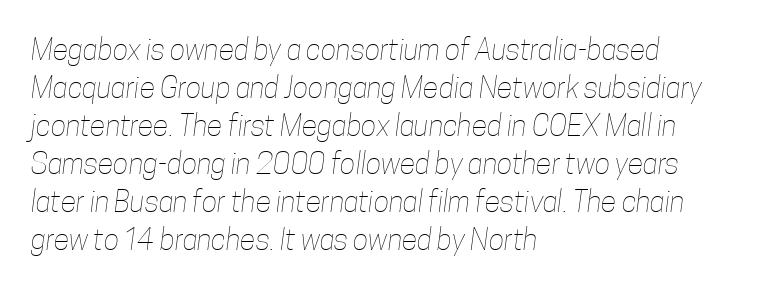
The image shows 29 px thin, condensed type; set left-aligned, normal line spacing (1.31x), normal letter spacing, not underlined; low stroke contrast and a medium x-height.
